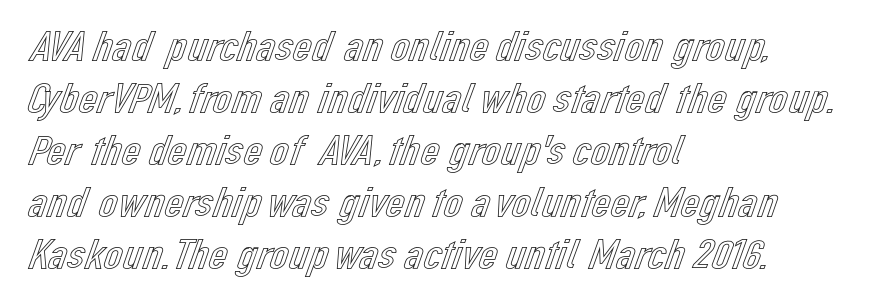
{"width": "normal", "x_height": "medium", "monospaced": "no", "underline": "no", "align": "left", "line_spacing_ratio": 1.24, "letter_spacing": "normal", "letter_spacing_em": 0.0, "glyph_px": 42}
